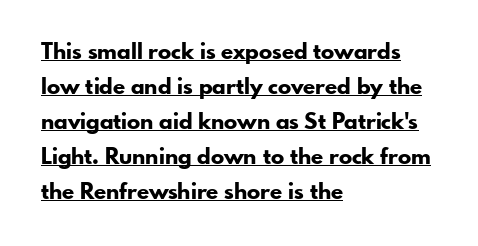
{"italic": "no", "bold": "yes", "underline": "yes", "align": "left", "line_spacing": "normal", "line_spacing_ratio": 1.59, "letter_spacing": "normal", "letter_spacing_em": 0.0, "glyph_px": 22}
